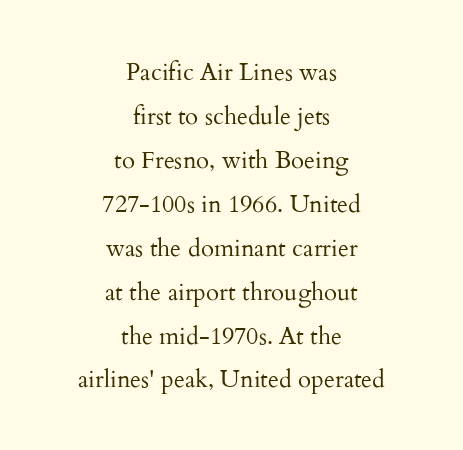
Style check: upright. Letter spacing: default. Each stroke keeps to a modest, everyday thickness or less. A clean baseline with only descenders dipping below it. Casual observation: everything's sitting right in the middle.
